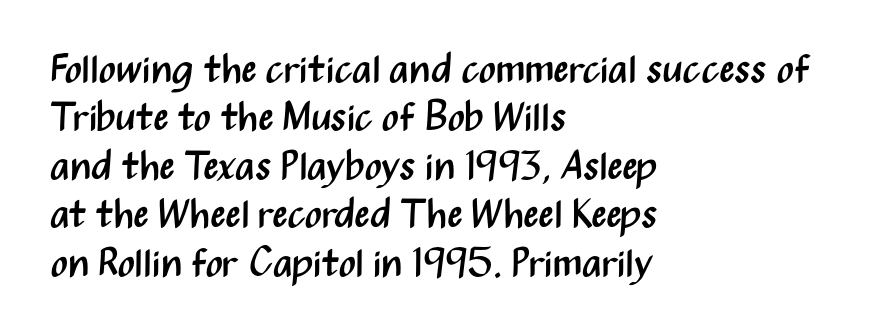
Q: Is the text bold? A: No.
Q: Is the text italic (slanted)? A: No, it is upright.
Q: Is the typeface a serif or a sans-serif typeface? A: Sans-serif.
Q: Is the text underlined? A: No.
Q: How is the paragraph aligned? A: Left-aligned.
Q: Is the spacing between letters normal or unusually wide? A: Normal.
Q: Width (condensed, normal, or wide)? A: Condensed.
Q: Stroke contrast? A: Medium.
Q: x-height? A: Medium.
Q: Monospaced? A: No.
